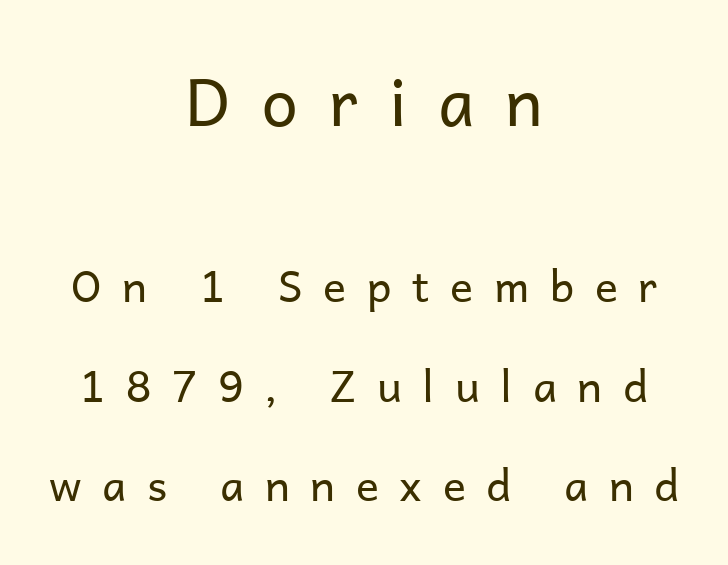
Q: Is the text bold? A: No.
Q: Is the text italic (slanted)? A: No, it is upright.
Q: Is the typeface a serif or a sans-serif typeface? A: Sans-serif.
Q: Is the text underlined? A: No.
Q: How is the paragraph aligned? A: Centered.
Q: Is the spacing between letters normal or unusually wide? A: Unusually wide.
Q: Is the spacing between lines tight, normal or loose? A: Loose.
Q: Which block of text is set in a larger size, the first (top) or the second (bottom)? A: The first (top) one.
Q: Width (condensed, normal, or wide)? A: Normal.
Q: Stroke contrast? A: Low.
Q: x-height? A: Medium.
Q: Monospaced? A: No.
